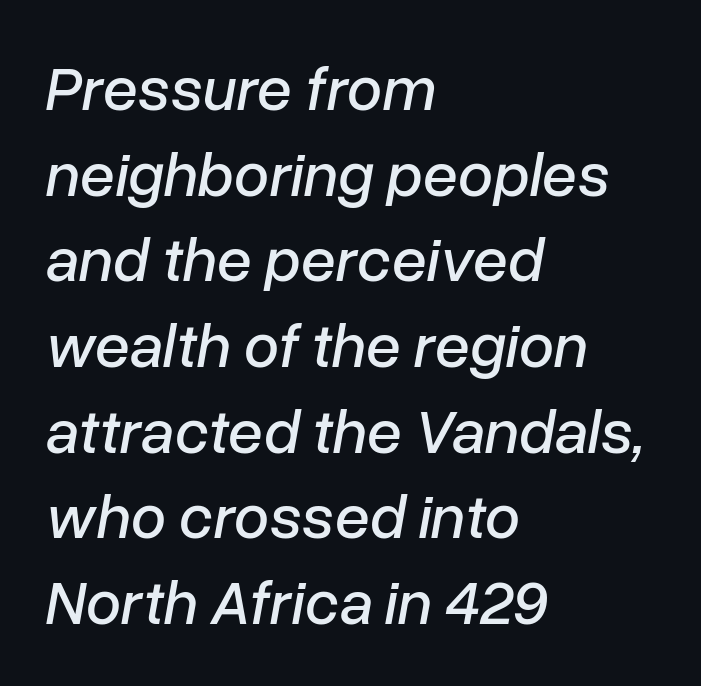
The image shows 63 px text type, italic (leaning right); set left-aligned, normal line spacing (1.36x), normal letter spacing, not underlined; low stroke contrast and a medium x-height.
